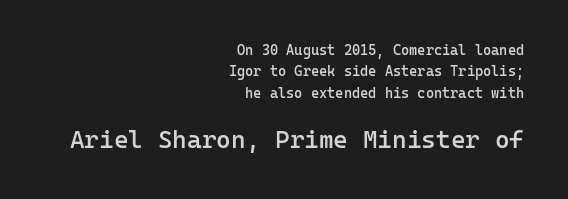
Q: Is the text bold? A: Semi-bold.
Q: Is the text italic (slanted)? A: No, it is upright.
Q: Is the text underlined? A: No.
Q: How is the paragraph aligned? A: Right-aligned.
Q: Is the spacing between letters normal or unusually wide? A: Normal.
Q: Is the spacing between lines tight, normal or loose? A: Normal.
Q: Which block of text is set in a larger size, the first (top) or the second (bottom)? A: The second (bottom) one.
